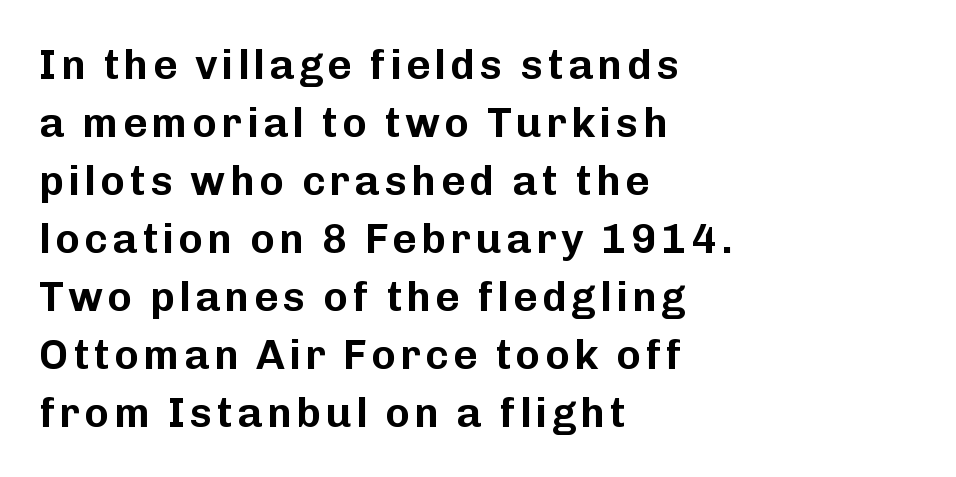
{"serif": "no", "italic": "no", "width": "normal", "stroke_contrast": "low", "x_height": "medium", "monospaced": "no", "underline": "no", "align": "left", "line_spacing": "normal", "line_spacing_ratio": 1.38, "glyph_px": 42}
